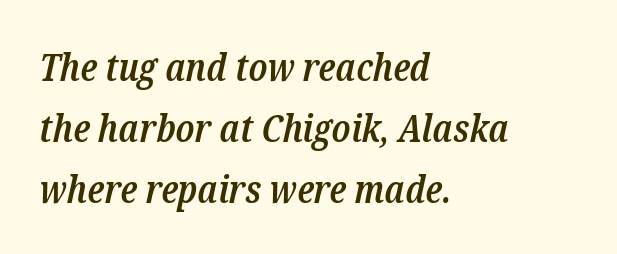
The face used here is proportionally spaced, like ordinary book or web type. Slightly chunky letters — semibold, I'd say, not full bold. The letters are slanted; this is an italic face. Serifs: yes, visible at the terminals of the letterforms. Casual observation: everything's shoved over to the left. A bare baseline throughout the passage.
